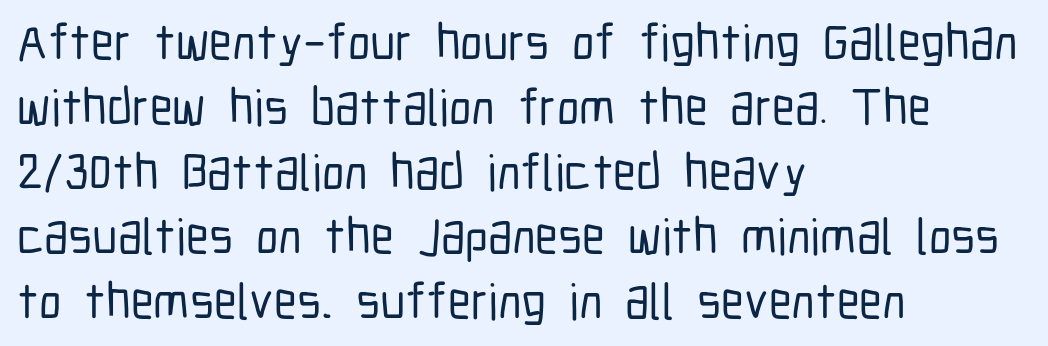
{"serif": "no", "italic": "no", "width": "condensed", "stroke_contrast": "low", "x_height": "medium", "monospaced": "no", "underline": "no", "align": "left", "line_spacing": "normal", "line_spacing_ratio": 1.27, "letter_spacing": "normal", "letter_spacing_em": 0.0, "glyph_px": 51}
